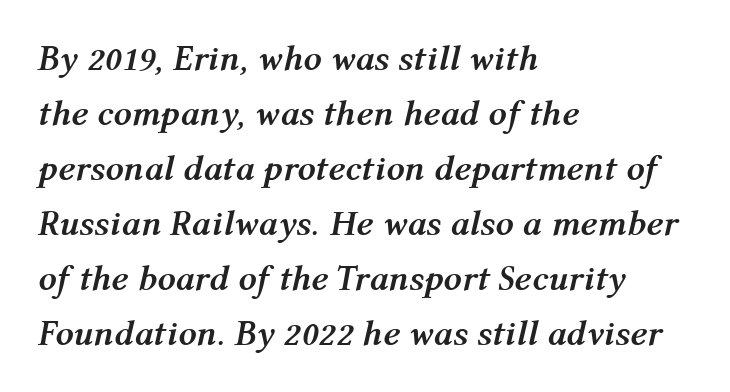
The image shows 36 px semibold type, italic (leaning right); set left-aligned, normal line spacing (1.53x), normal letter spacing, not underlined; medium stroke contrast and a medium x-height.
